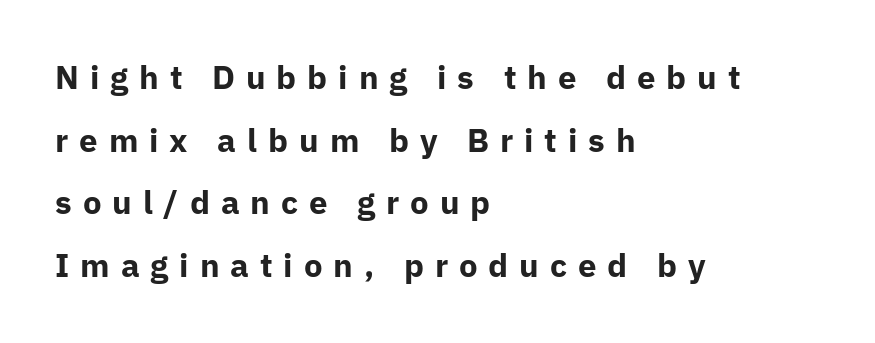
{"serif": "no", "italic": "no", "bold": "yes", "weight": "bold", "width": "normal", "stroke_contrast": "low", "x_height": "medium", "monospaced": "no", "underline": "no", "align": "left", "line_spacing": "loose", "line_spacing_ratio": 1.9, "letter_spacing": "wide", "letter_spacing_em": 0.33, "glyph_px": 33}
